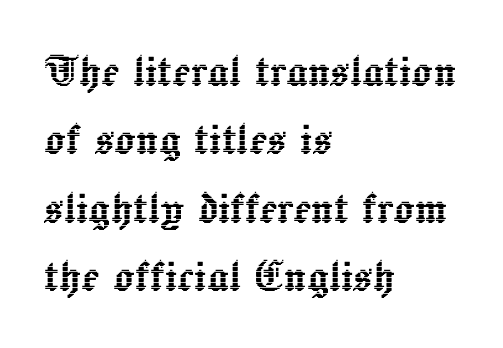
Upright lettering throughout. These lines are set flush left with a ragged right edge. Plain, unruled lines of type. Interline gaps are of average width in this sample.
